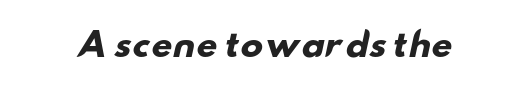
These words are printed bold, with thick strokes throughout. The tracking reads as untouched default to a designer's eye. Decoration check: the copy has no underline. Looks like regular typesetting: each glyph gets only the width it needs. Type style note: lacks serifs.
